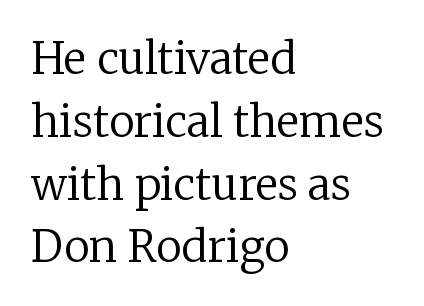
{"serif": "yes", "italic": "no", "bold": "no", "weight": "regular", "width": "normal", "stroke_contrast": "low", "x_height": "medium", "monospaced": "no", "underline": "no", "align": "left", "line_spacing": "normal", "line_spacing_ratio": 1.46, "letter_spacing": "normal", "letter_spacing_em": 0.0, "glyph_px": 43}
